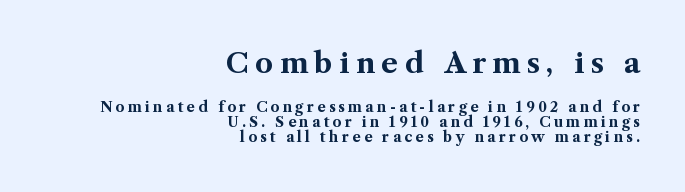
Q: Is the text bold? A: Yes.
Q: Is the text italic (slanted)? A: No, it is upright.
Q: Is the typeface a serif or a sans-serif typeface? A: Serif.
Q: Is the text underlined? A: No.
Q: How is the paragraph aligned? A: Right-aligned.
Q: Is the spacing between letters normal or unusually wide? A: Unusually wide.
Q: Is the spacing between lines tight, normal or loose? A: Tight.
Q: Which block of text is set in a larger size, the first (top) or the second (bottom)? A: The first (top) one.
Q: Width (condensed, normal, or wide)? A: Normal.
Q: Stroke contrast? A: Medium.
Q: x-height? A: Medium.
Q: Monospaced? A: No.
